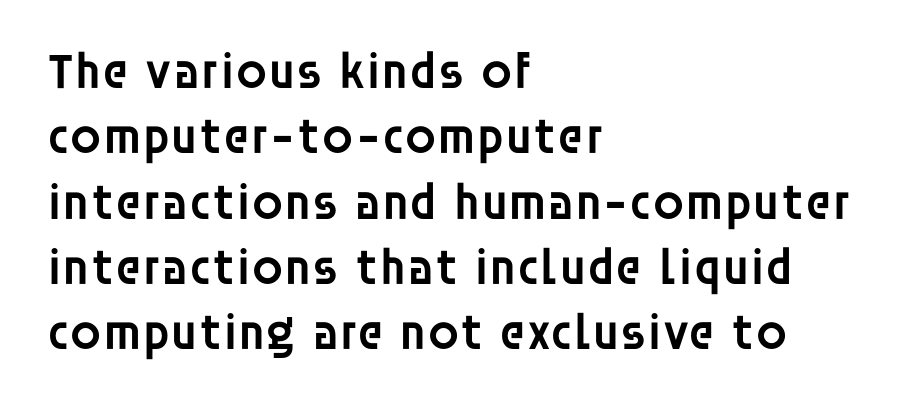
These lines are rendered in a variable-pitch font. The gap between lines stays unmarked. Standard letterfit; no display-style spreading of the glyphs. This is moderately heavy type, rendered in semibold.
